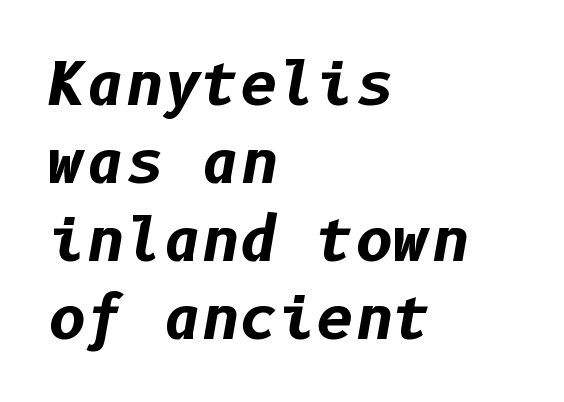
The passage shown is not underscored anywhere. Does extra space separate the letters? No, they use regular spacing. Its strokes are broad and dark, the hallmark of bold type. This block has exactly the height ordinary leading produces. The paragraph shown leans on its left margin.
